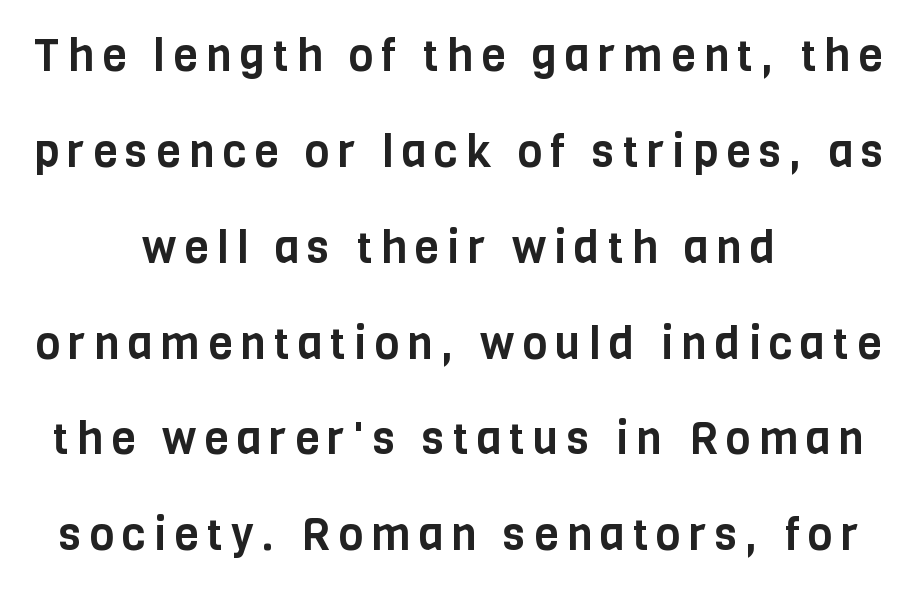
Only glyphs here, with clear space below each row. A student would call this center alignment; a typographer would say set centered. Tall strokes in this sample are plumb rather than angled. Type style note: lacks serifs.
